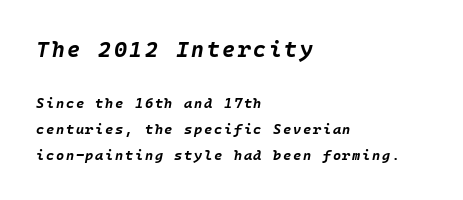
The upper block of text is set noticeably larger than the block beneath it. What weight is shown? A full bold with thick strokes. Each line starts at the same left margin while the right side varies. A bare baseline throughout the passage. The whole block is typeset with a tilt.
